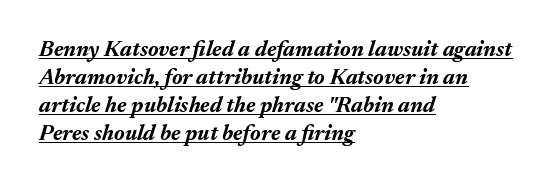
Q: Is the text bold? A: Yes.
Q: Is the text italic (slanted)? A: Yes, it leans right by about 17 degrees.
Q: Is the text underlined? A: Yes.
Q: How is the paragraph aligned? A: Left-aligned.
Q: Is the spacing between letters normal or unusually wide? A: Normal.
Q: Is the spacing between lines tight, normal or loose? A: Normal.
